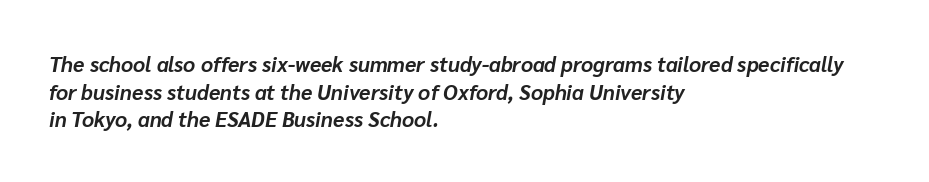
{"italic": "yes", "lean": "right", "slant_degrees": 10, "bold": "yes", "underline": "no", "align": "left", "line_spacing": "normal", "line_spacing_ratio": 1.32, "letter_spacing": "normal", "letter_spacing_em": 0.0, "glyph_px": 21}
